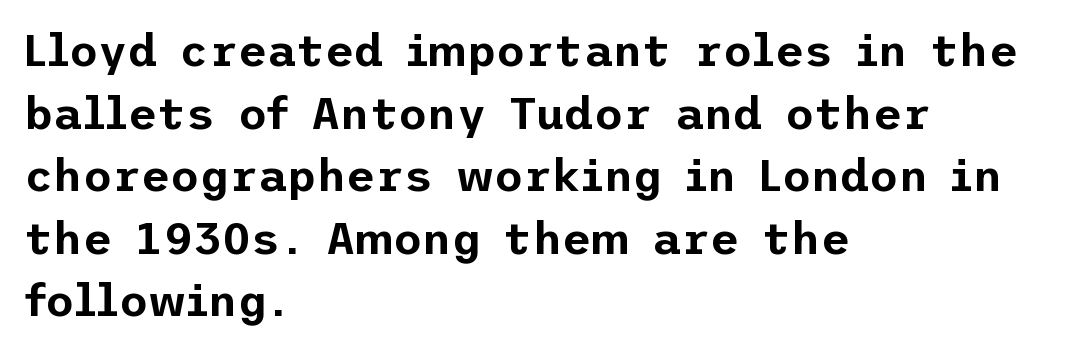
Q: Is the text italic (slanted)? A: No, it is upright.
Q: Is the typeface a serif or a sans-serif typeface? A: Sans-serif.
Q: Is the text underlined? A: No.
Q: How is the paragraph aligned? A: Left-aligned.
Q: Is the spacing between letters normal or unusually wide? A: Normal.
Q: Is the spacing between lines tight, normal or loose? A: Normal.
Q: Width (condensed, normal, or wide)? A: Normal.
Q: Stroke contrast? A: Low.
Q: x-height? A: Medium.
